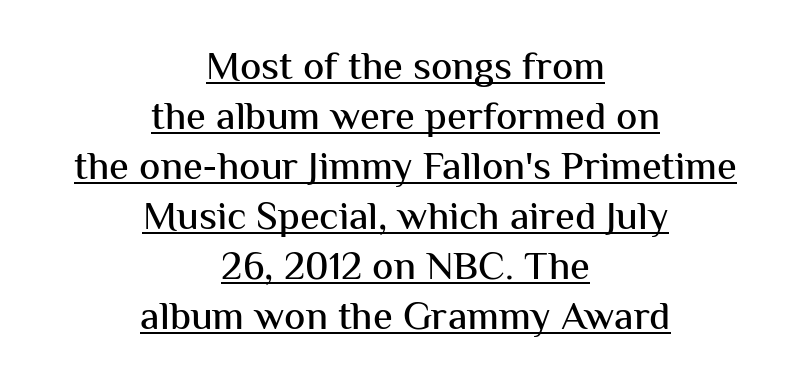
The letterforms sit shoulder to shoulder at normal distance. The text block is weighted toward neither margin, spreading evenly from the middle. Does the type have serifs? No, each stem ends abruptly. This is the regular roman posture of the typeface. Leading matches the norm, producing a regular column. A continuous stroke trails under the words, as in a hyperlink.
